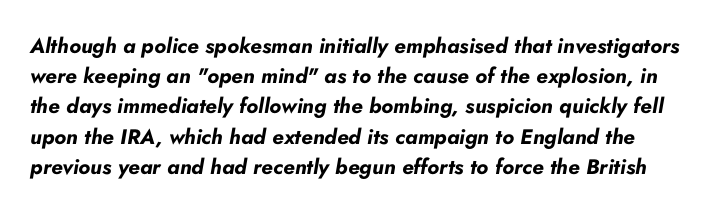
{"italic": "yes", "lean": "right", "slant_degrees": 10, "bold": "yes", "underline": "no", "line_spacing": "normal", "line_spacing_ratio": 1.44, "letter_spacing": "normal", "letter_spacing_em": 0.0, "glyph_px": 21}
